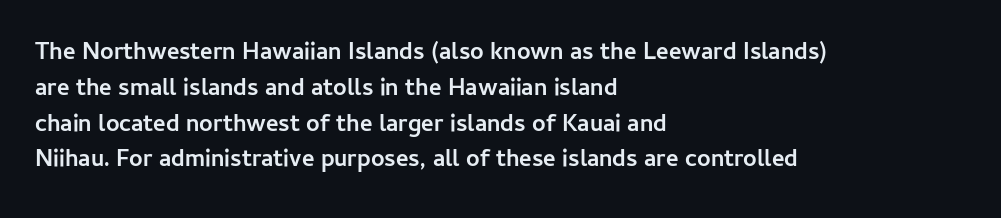
Italic: no, the glyphs are upright roman. Reading down the column, the eye jumps a familiar distance to each next line. Each row of text sits above clean, open space. Chunky letters — that's bold for sure.
